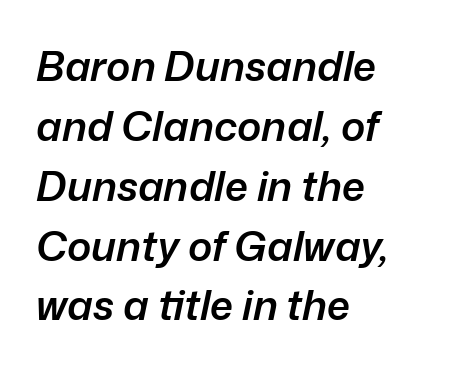
The image shows 41 px semibold type, italic (leaning right); set left-aligned, normal line spacing (1.46x), normal letter spacing, not underlined; low stroke contrast and a medium x-height.
